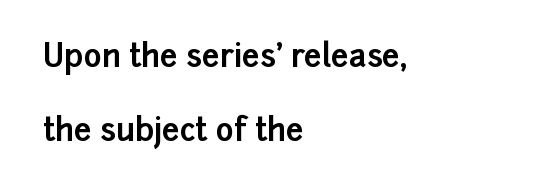
Q: Is the text bold? A: Yes.
Q: Is the text italic (slanted)? A: No, it is upright.
Q: Is the typeface a serif or a sans-serif typeface? A: Sans-serif.
Q: Is the text underlined? A: No.
Q: How is the paragraph aligned? A: Left-aligned.
Q: Is the spacing between letters normal or unusually wide? A: Normal.
Q: Is the spacing between lines tight, normal or loose? A: Loose.
Q: Width (condensed, normal, or wide)? A: Normal.
Q: Stroke contrast? A: Low.
Q: x-height? A: Medium.
Q: Monospaced? A: No.
